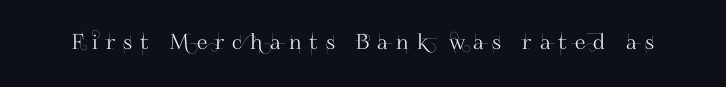
The gaps between neighbouring characters are conspicuously large. The space directly below the letters is spotless. The lettering holds an erect, upright posture throughout.
